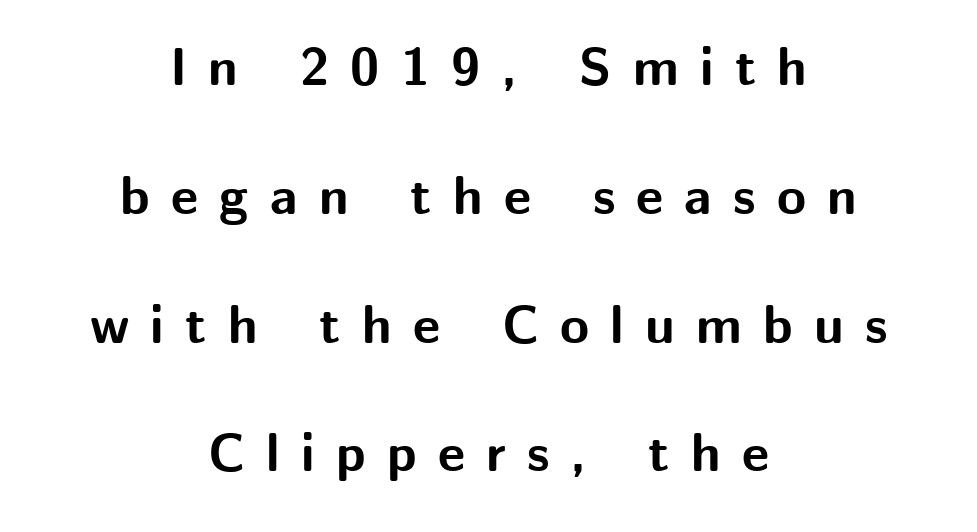
{"serif": "no", "italic": "no", "bold": "yes", "weight": "bold", "width": "normal", "stroke_contrast": "medium", "x_height": "medium", "monospaced": "no", "underline": "no", "align": "center", "line_spacing": "loose", "line_spacing_ratio": 2.43, "letter_spacing": "wide", "letter_spacing_em": 0.4, "glyph_px": 53}
